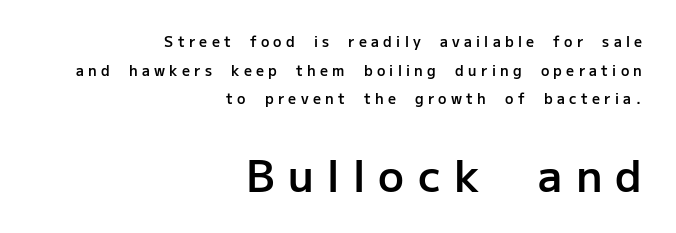
Widely set lines give the paragraph a tall, airy silhouette. The lines in this sample share a right terminus and differ only in where they begin. Note: smaller setting up top, larger setting below. No feet cap the strokes, marking this as sans-serif type. The letters stand upright; this is a roman face.
